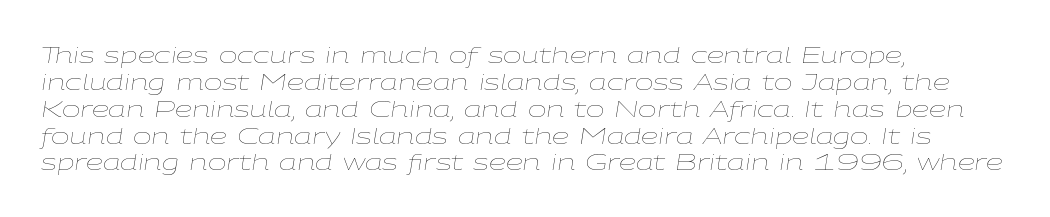
Q: Is the text bold? A: No.
Q: Is the text italic (slanted)? A: Yes, it leans right by about 9 degrees.
Q: Is the text underlined? A: No.
Q: How is the paragraph aligned? A: Left-aligned.
Q: Is the spacing between letters normal or unusually wide? A: Normal.
